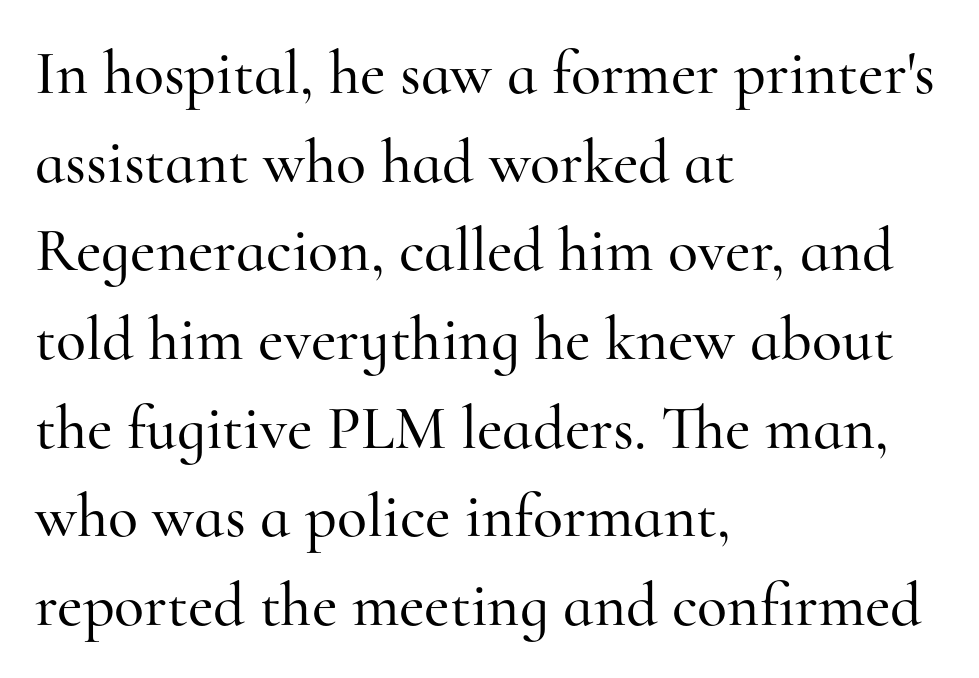
The image shows 62 px serif type, upright; set left-aligned, normal line spacing (1.43x), normal letter spacing, not underlined; high stroke contrast and a small x-height.
